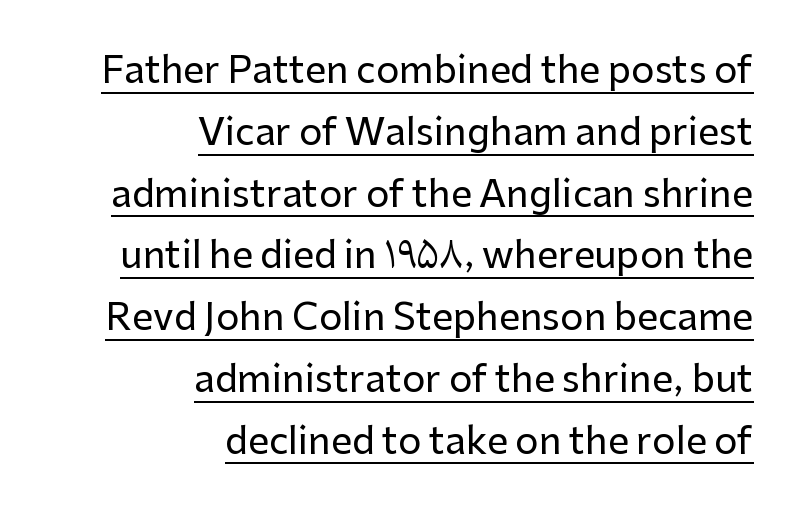
Q: Is the text italic (slanted)? A: No, it is upright.
Q: Is the typeface a serif or a sans-serif typeface? A: Sans-serif.
Q: Is the text underlined? A: Yes.
Q: How is the paragraph aligned? A: Right-aligned.
Q: Is the spacing between letters normal or unusually wide? A: Normal.
Q: Is the spacing between lines tight, normal or loose? A: Normal.
Q: Width (condensed, normal, or wide)? A: Normal.
Q: Stroke contrast? A: Low.
Q: x-height? A: Medium.
Q: Monospaced? A: No.
